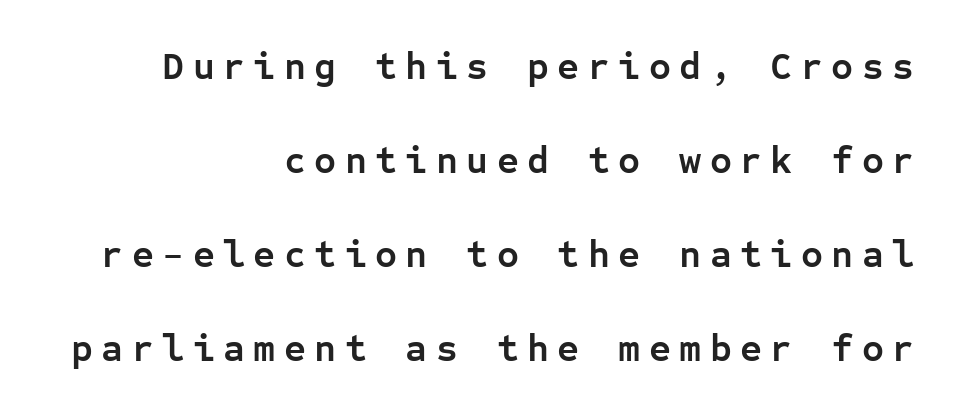
{"serif": "no", "italic": "no", "bold": "yes", "weight": "semibold", "width": "normal", "stroke_contrast": "low", "x_height": "medium", "monospaced": "yes", "underline": "no", "align": "right", "line_spacing": "loose", "line_spacing_ratio": 2.47, "letter_spacing": "wide", "letter_spacing_em": 0.22, "glyph_px": 38}
